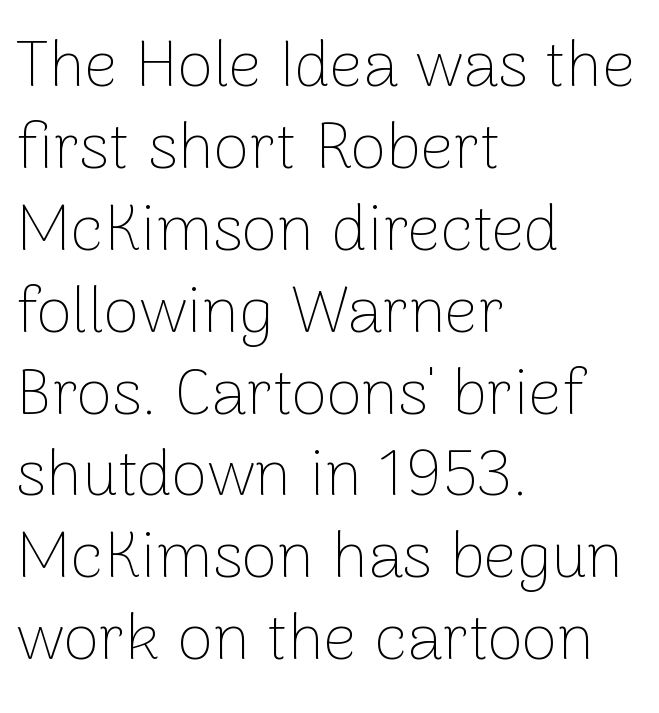
Q: Is the text bold? A: No.
Q: Is the text italic (slanted)? A: No, it is upright.
Q: Is the typeface a serif or a sans-serif typeface? A: Sans-serif.
Q: Is the text underlined? A: No.
Q: How is the paragraph aligned? A: Left-aligned.
Q: Is the spacing between letters normal or unusually wide? A: Normal.
Q: Is the spacing between lines tight, normal or loose? A: Normal.
Q: Width (condensed, normal, or wide)? A: Normal.
Q: Stroke contrast? A: Low.
Q: x-height? A: Medium.
Q: Monospaced? A: No.
